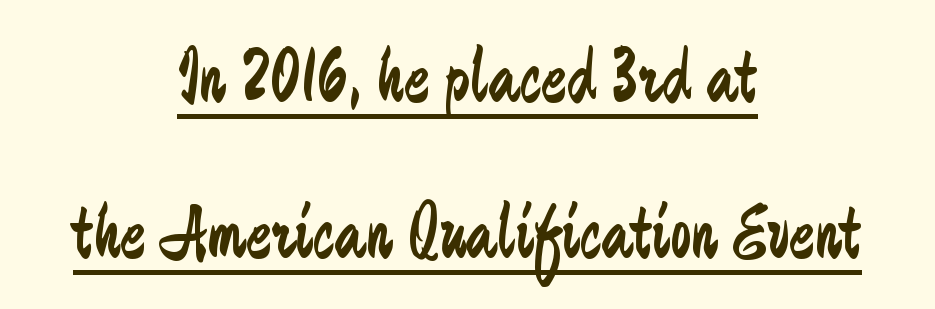
The image shows 76 px regular-weight, condensed sans-serif type; set centered, loose line spacing (2.05x), normal letter spacing, underlined; low stroke contrast and a medium x-height.
